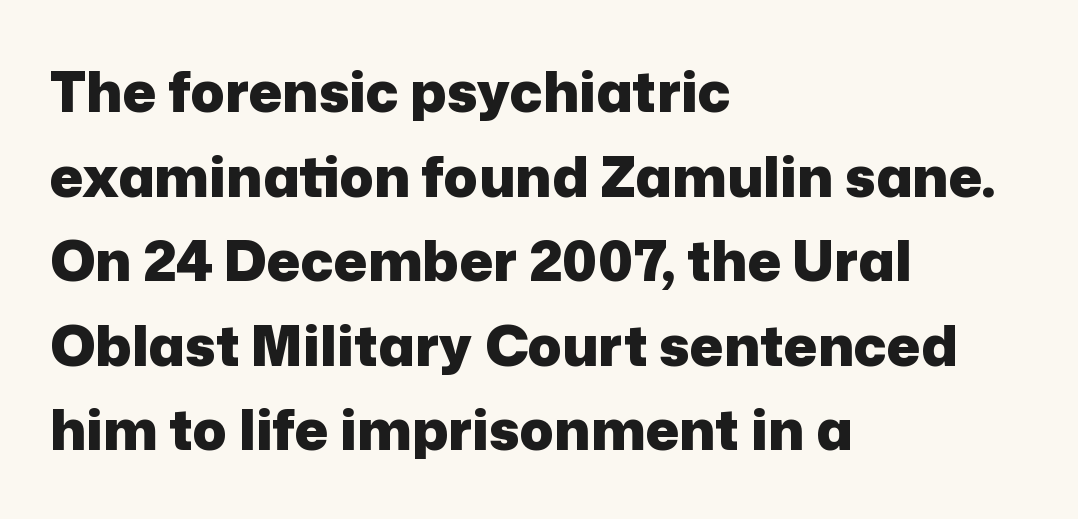
Q: Is the text bold? A: Yes.
Q: Is the text italic (slanted)? A: No, it is upright.
Q: Is the typeface a serif or a sans-serif typeface? A: Sans-serif.
Q: Is the text underlined? A: No.
Q: How is the paragraph aligned? A: Left-aligned.
Q: Is the spacing between letters normal or unusually wide? A: Normal.
Q: Is the spacing between lines tight, normal or loose? A: Normal.
Q: Width (condensed, normal, or wide)? A: Normal.
Q: Stroke contrast? A: Low.
Q: x-height? A: Medium.
Q: Monospaced? A: No.
